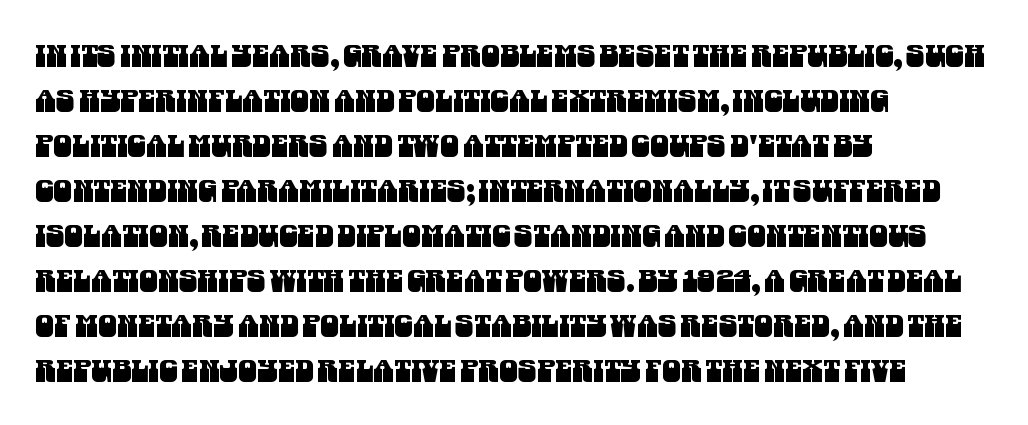
{"serif": "no", "width": "condensed", "stroke_contrast": "medium", "x_height": "large", "monospaced": "no", "underline": "no", "align": "left", "line_spacing": "normal", "line_spacing_ratio": 1.5, "letter_spacing": "normal", "letter_spacing_em": 0.0, "glyph_px": 30}
